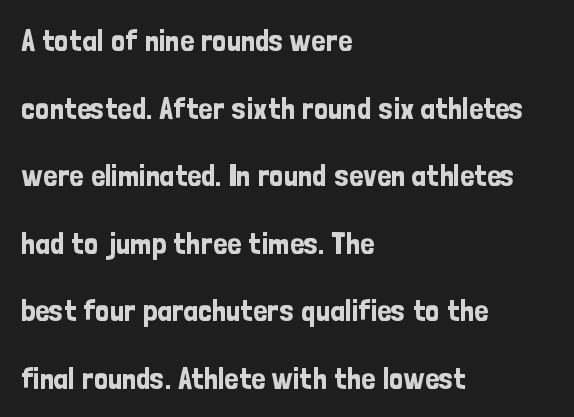
Bare-footed words on every line. In terms of leading, this rendering errs on the spacious side. This sample uses plain, unmodified letter spacing. This sample has the flowing, uneven cadence of proportional lettering. Posture: upright roman.
